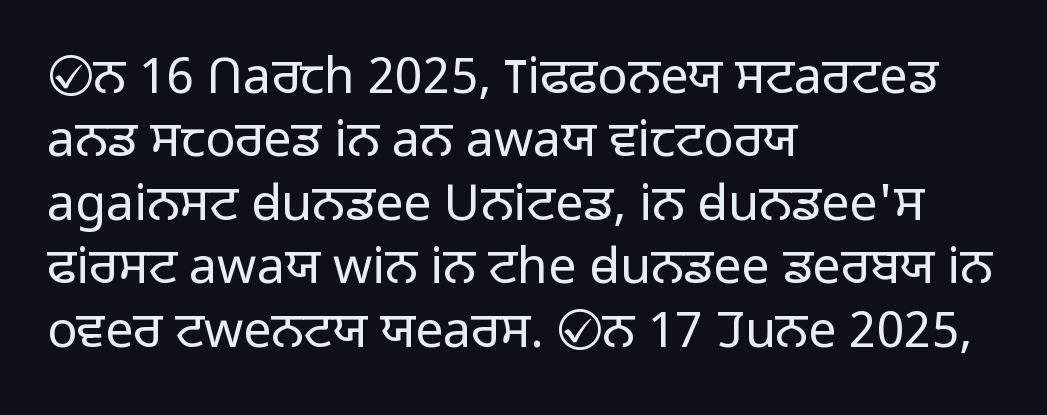
The image shows 50 px light sans-serif type, upright; set left-aligned, normal line spacing (1.27x), normal letter spacing, not underlined; low stroke contrast and a medium x-height.
